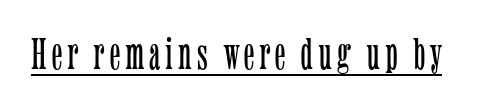
{"serif": "yes", "italic": "no", "bold": "no", "weight": "light", "width": "condensed", "stroke_contrast": "low", "x_height": "medium", "monospaced": "no", "underline": "yes", "glyph_px": 45}
